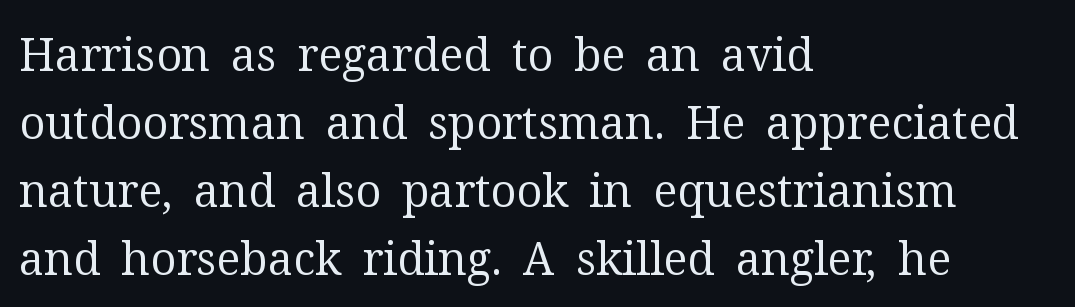
The rendering uses natural spacing where letterforms have individual widths. The words here are not underlined. The rendering anchors every line to the left-hand side. Vertical spacing — default. Every character sits straight up, as roman type does. This is serif lettering, the kind often seen in printed books.
